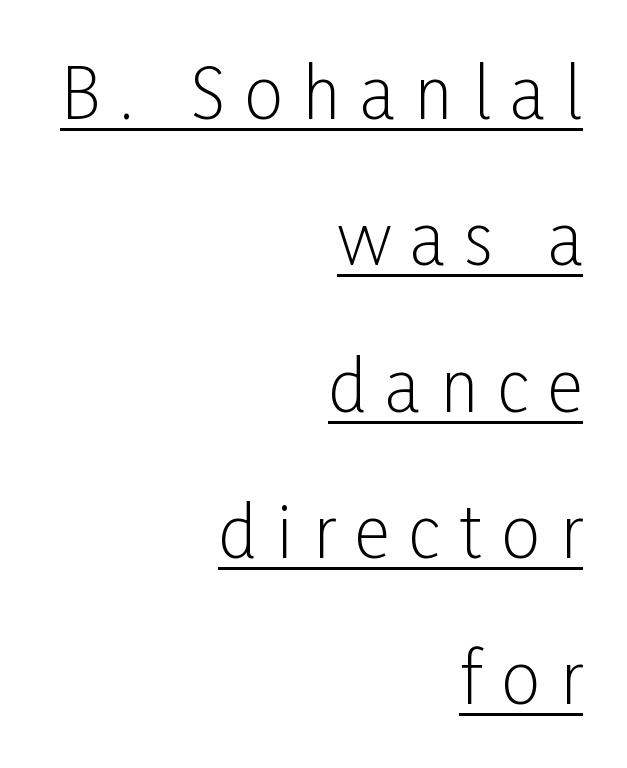
{"serif": "no", "italic": "no", "bold": "no", "weight": "light", "width": "condensed", "stroke_contrast": "low", "x_height": "medium", "monospaced": "no", "underline": "yes", "align": "right", "line_spacing": "loose", "line_spacing_ratio": 2.12, "letter_spacing": "wide", "letter_spacing_em": 0.29, "glyph_px": 69}
